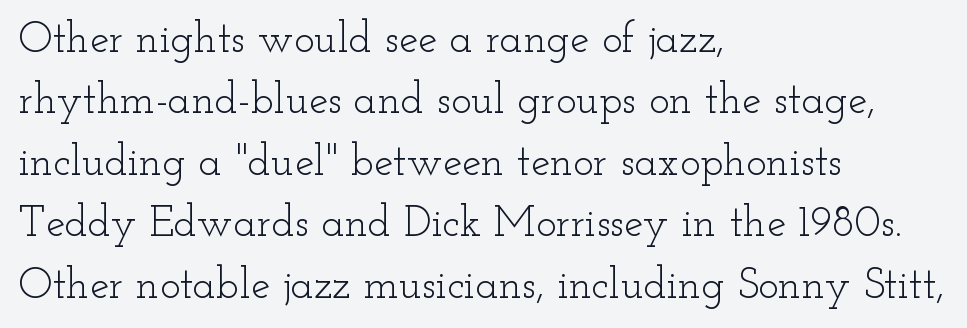
{"serif": "yes", "italic": "no", "bold": "no", "weight": "light", "width": "wide", "stroke_contrast": "low", "x_height": "small", "monospaced": "no", "underline": "no", "align": "left", "line_spacing": "normal", "line_spacing_ratio": 1.43, "letter_spacing": "normal", "letter_spacing_em": 0.0, "glyph_px": 43}
